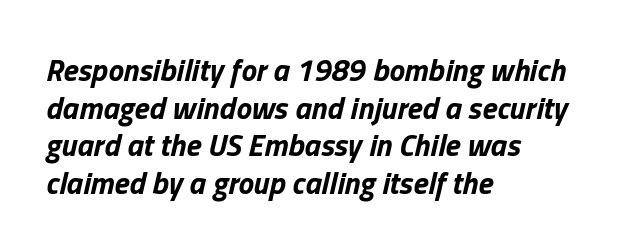
{"italic": "yes", "lean": "right", "slant_degrees": 13, "bold": "yes", "weight": "bold", "width": "normal", "stroke_contrast": "low", "x_height": "medium", "monospaced": "no", "underline": "no", "align": "left", "line_spacing_ratio": 1.21, "letter_spacing": "normal", "letter_spacing_em": 0.0, "glyph_px": 31}
